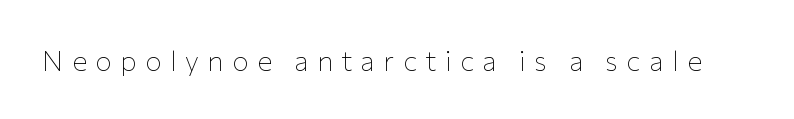
Q: Is the text bold? A: No.
Q: Is the text italic (slanted)? A: No, it is upright.
Q: Is the typeface a serif or a sans-serif typeface? A: Sans-serif.
Q: Is the text underlined? A: No.
Q: Is the spacing between letters normal or unusually wide? A: Unusually wide.
Q: Width (condensed, normal, or wide)? A: Normal.
Q: Stroke contrast? A: Low.
Q: x-height? A: Medium.
Q: Monospaced? A: No.
